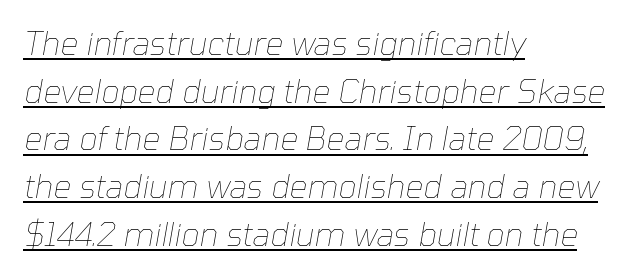
{"italic": "yes", "lean": "right", "slant_degrees": 10, "bold": "no", "weight": "thin", "width": "normal", "stroke_contrast": "low", "x_height": "medium", "monospaced": "no", "underline": "yes", "align": "left", "line_spacing": "normal", "line_spacing_ratio": 1.49, "letter_spacing": "normal", "letter_spacing_em": 0.0, "glyph_px": 32}
